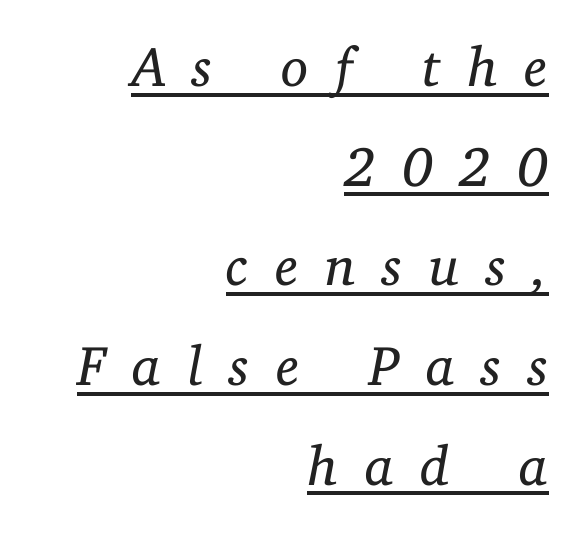
The image shows 56 px regular-weight serif type, italic (leaning right); set right-aligned, line spacing 1.78x, unusually wide letter spacing (+0.47 em), underlined; low stroke contrast and a medium x-height.
